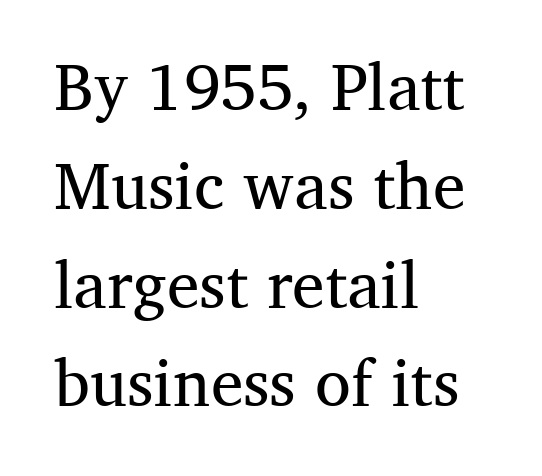
This sample uses a serif face. Proportional: the letters do not fall into vertical columns. Vertically, the passage feels balanced, rows spaced as you'd expect. The axis of the letterforms is exactly vertical. The passage is arranged the way most books set body copy — flush left. Decoration check: the copy has no underline.
